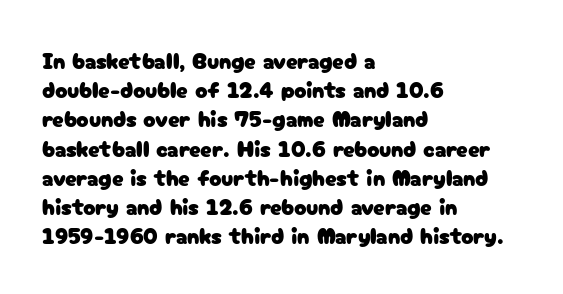
Interline gaps are of average width in this sample. Short note: letters normally spaced. Posture: vertical. The strip under each line holds only bare page. Which margin do the lines hug? The left one — the right edge is uneven.
